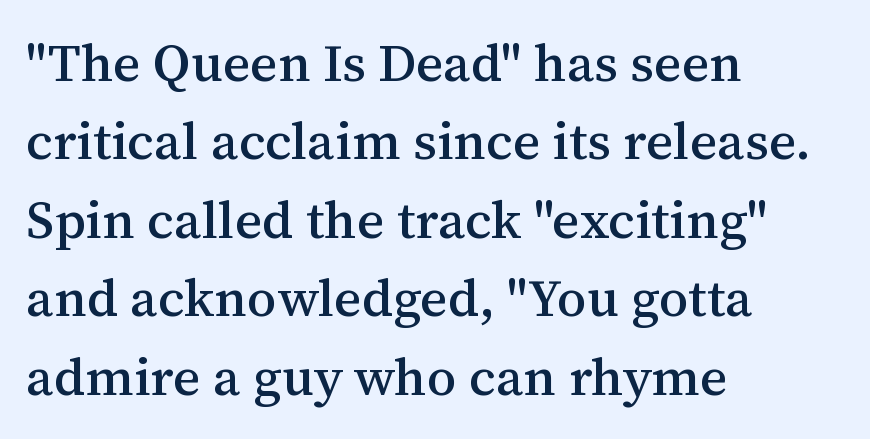
{"serif": "yes", "italic": "no", "width": "normal", "stroke_contrast": "medium", "x_height": "medium", "monospaced": "no", "underline": "no", "align": "left", "line_spacing": "normal", "line_spacing_ratio": 1.48, "letter_spacing": "normal", "letter_spacing_em": 0.0, "glyph_px": 53}
